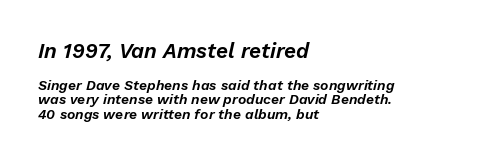
{"italic": "yes", "lean": "right", "slant_degrees": 13, "underline": "no", "align": "left", "line_spacing": "tight", "line_spacing_ratio": 1.02, "letter_spacing": "normal", "letter_spacing_em": 0.0, "larger_block": "first", "size_ratio": 1.5, "glyph_px": 21}
